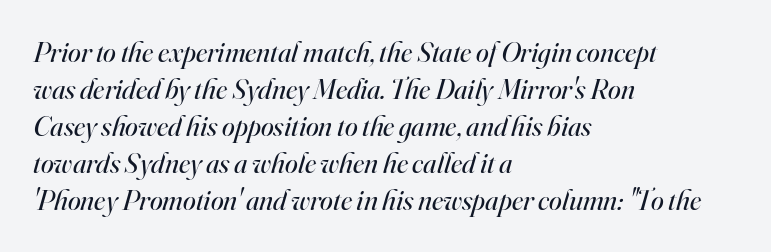
The image shows 29 px regular-weight serif type, italic (leaning right); set left-aligned, normal line spacing (1.28x), normal letter spacing, not underlined; high stroke contrast and a small x-height.
